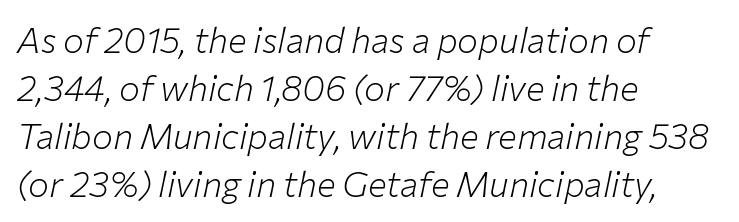
The font's italic variant was chosen for this text. Is the stroke heavy? The answer is a plain regular-or-lighter. Spacing between characters is what you'd get straight out of the box. Character widths vary here, with narrow letters taking less room than wide ones. Line spacing here is normal.
